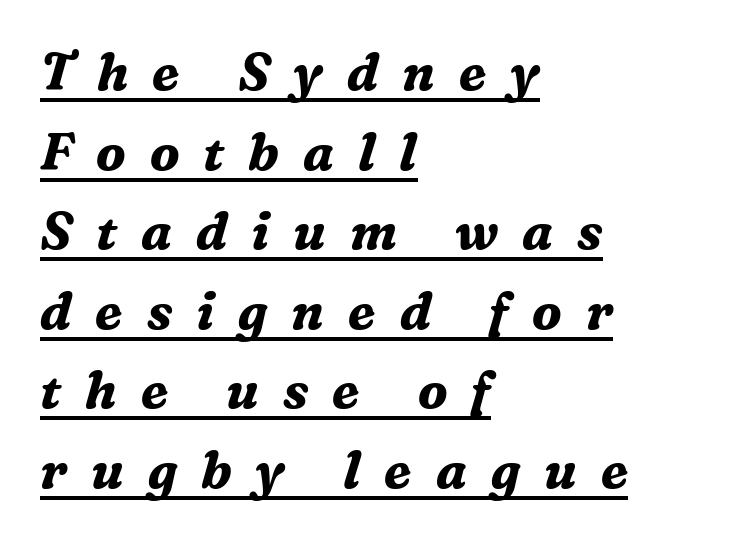
Looks like someone drew a line under every word here. There's an unmistakable incline to the writing here. Spacing between characters has been opened up far beyond the box default. Visually the block forms a straight wall on the left and a jagged coastline on the right.
